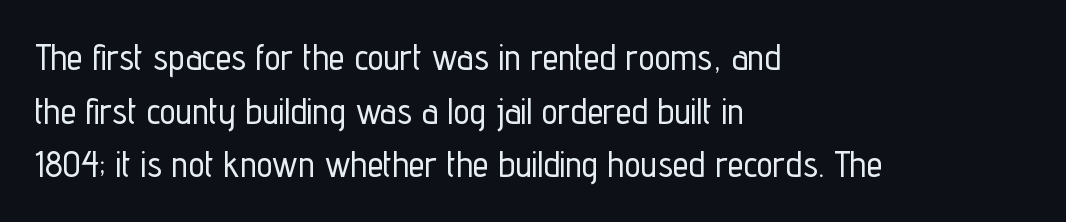
The image shows 36 px condensed sans-serif type, upright; set left-aligned, normal line spacing (1.49x), normal letter spacing, not underlined; low stroke contrast and a medium x-height.
